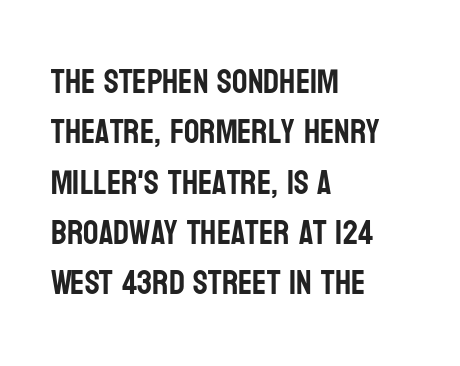
A typesetter would call this zero additional tracking. In terms of letterform style, serifs are entirely absent. Vertically, the passage feels balanced, rows spaced as you'd expect. The type sits square on the baseline with zero lean.
